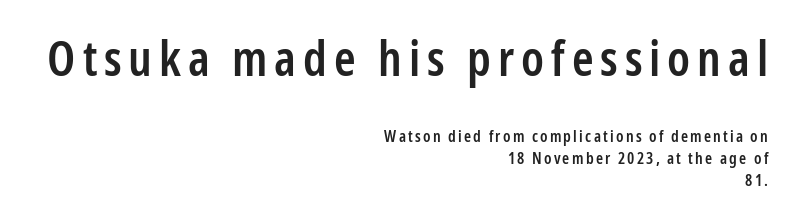
The image shows 49 px semibold, condensed sans-serif type, upright; set right-aligned, normal line spacing (1.35x), not underlined; the first (top) block is 3.06x larger; low stroke contrast and a medium x-height.
